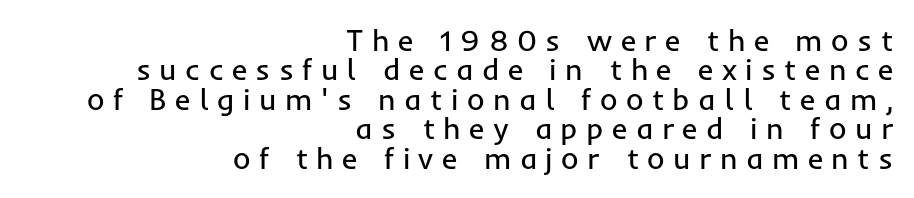
The image shows 30 px regular-weight sans-serif type, upright; set right-aligned, tight line spacing (0.98x), unusually wide letter spacing (+0.28 em), not underlined; low stroke contrast and a medium x-height.
